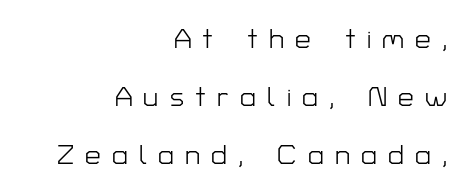
Casual observation: everything's shoved over to the right. Typographically, this falls in the sans-serif category. Style check: upright. Letters rest on an invisible, unmarked baseline. These lines are rendered in a variable-pitch font.
